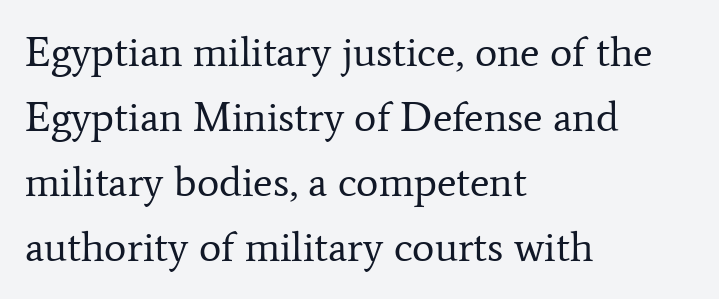
{"serif": "yes", "italic": "no", "bold": "no", "weight": "regular", "width": "normal", "stroke_contrast": "low", "x_height": "medium", "monospaced": "no", "underline": "no", "align": "left", "line_spacing": "normal", "line_spacing_ratio": 1.55, "letter_spacing": "normal", "letter_spacing_em": 0.0, "glyph_px": 42}
